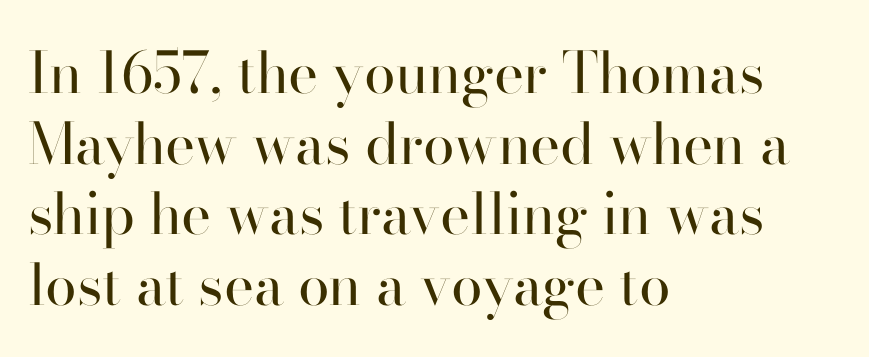
Q: Is the text bold? A: No.
Q: Is the text italic (slanted)? A: No, it is upright.
Q: Is the typeface a serif or a sans-serif typeface? A: Serif.
Q: Is the text underlined? A: No.
Q: How is the paragraph aligned? A: Left-aligned.
Q: Is the spacing between letters normal or unusually wide? A: Normal.
Q: Width (condensed, normal, or wide)? A: Normal.
Q: Stroke contrast? A: High.
Q: x-height? A: Small.
Q: Monospaced? A: No.
